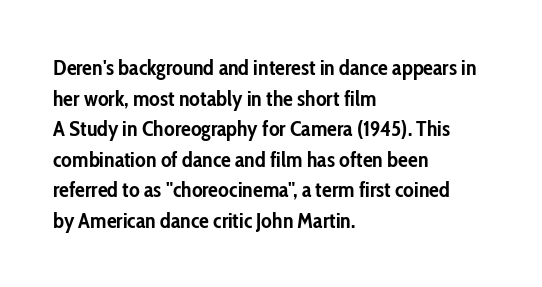
Q: Is the text bold? A: Yes.
Q: Is the text italic (slanted)? A: No, it is upright.
Q: Is the text underlined? A: No.
Q: How is the paragraph aligned? A: Left-aligned.
Q: Is the spacing between letters normal or unusually wide? A: Normal.
Q: Is the spacing between lines tight, normal or loose? A: Normal.
